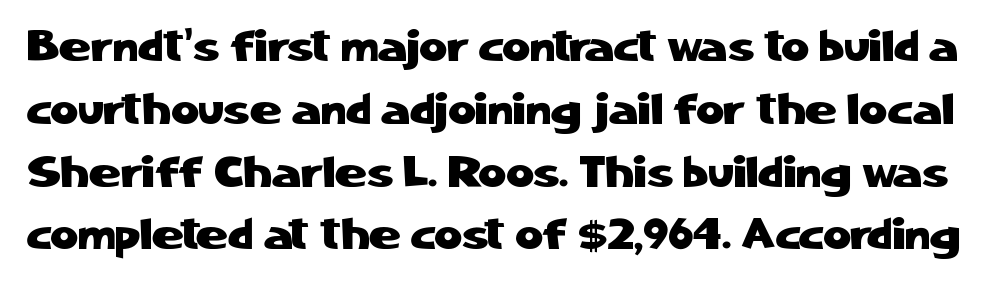
Q: Is the text italic (slanted)? A: No, it is upright.
Q: Is the typeface a serif or a sans-serif typeface? A: Sans-serif.
Q: Is the text underlined? A: No.
Q: Is the spacing between letters normal or unusually wide? A: Normal.
Q: Is the spacing between lines tight, normal or loose? A: Normal.
Q: Width (condensed, normal, or wide)? A: Normal.
Q: Stroke contrast? A: Low.
Q: x-height? A: Medium.
Q: Monospaced? A: No.
